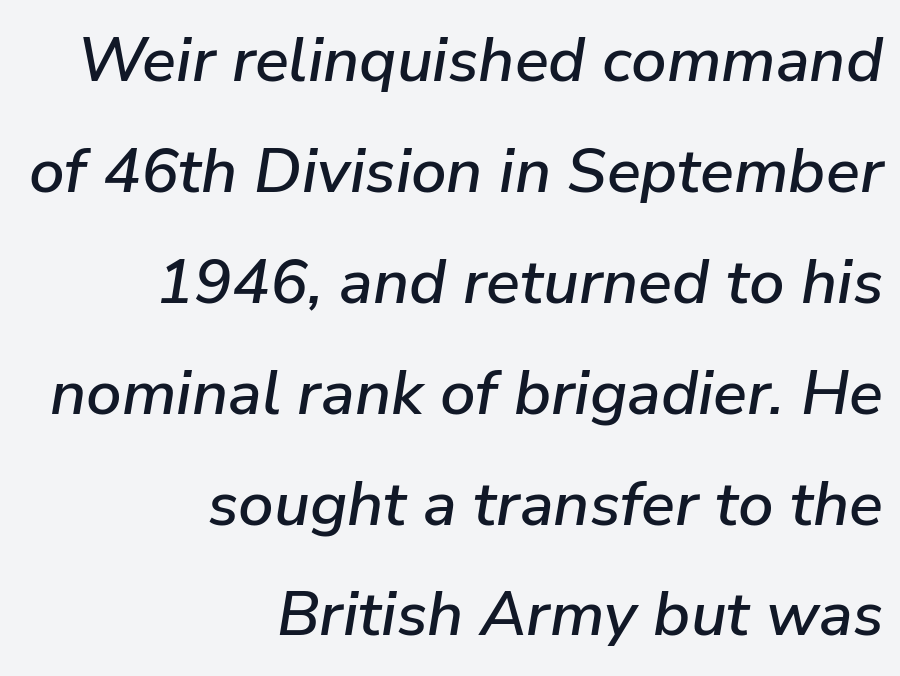
Q: Is the text italic (slanted)? A: Yes, it leans right by about 9 degrees.
Q: Is the text underlined? A: No.
Q: How is the paragraph aligned? A: Right-aligned.
Q: Is the spacing between letters normal or unusually wide? A: Normal.
Q: Width (condensed, normal, or wide)? A: Normal.
Q: Stroke contrast? A: Low.
Q: x-height? A: Medium.
Q: Monospaced? A: No.
